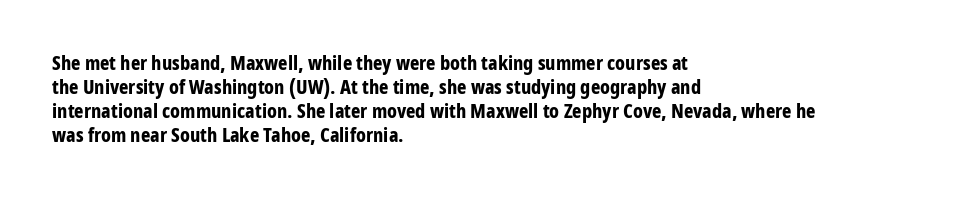
{"italic": "no", "bold": "yes", "underline": "no", "align": "left", "line_spacing_ratio": 1.2, "letter_spacing": "normal", "letter_spacing_em": 0.0, "glyph_px": 20}
